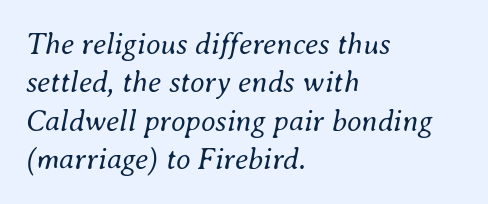
Q: Is the text bold? A: No.
Q: Is the text italic (slanted)? A: Yes, it leans right by about 8 degrees.
Q: Is the text underlined? A: No.
Q: How is the paragraph aligned? A: Left-aligned.
Q: Is the spacing between letters normal or unusually wide? A: Normal.
Q: Is the spacing between lines tight, normal or loose? A: Normal.
Q: Width (condensed, normal, or wide)? A: Normal.
Q: Stroke contrast? A: Medium.
Q: x-height? A: Small.
Q: Monospaced? A: No.
